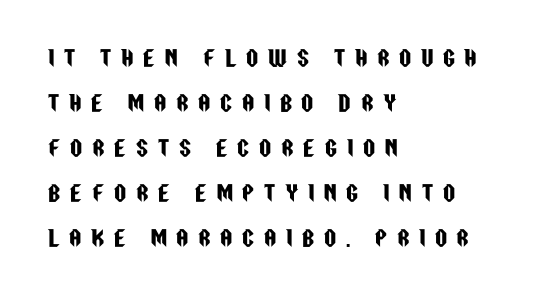
The image shows 21 px text type, upright; set left-aligned, loose line spacing (2.14x), unusually wide letter spacing (+0.47 em), not underlined.
